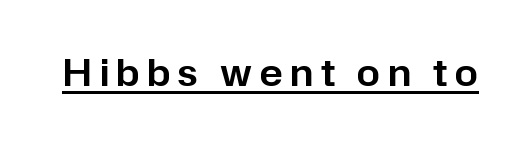
Students, observe the line beneath the letters — that is underlining. Tall strokes in this sample are plumb rather than angled. Think of a printed novel: that variable character pitch is what you see here. Letter spacing: wide.
